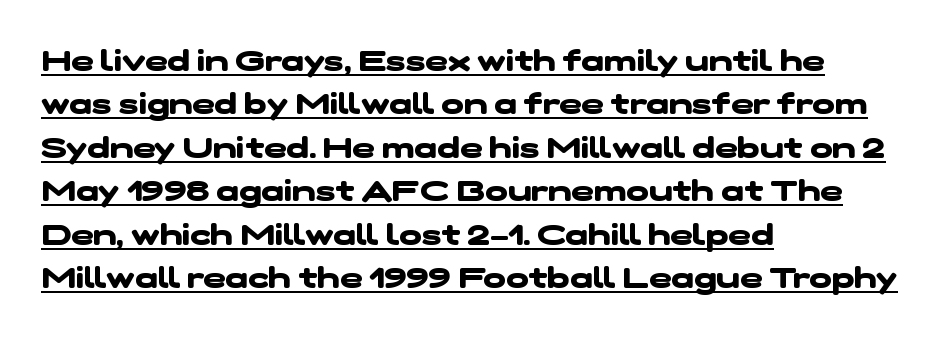
{"serif": "no", "bold": "yes", "weight": "heavy", "width": "wide", "stroke_contrast": "low", "x_height": "medium", "monospaced": "no", "underline": "yes", "align": "left", "line_spacing": "normal", "line_spacing_ratio": 1.45, "letter_spacing": "normal", "letter_spacing_em": 0.0, "glyph_px": 30}
